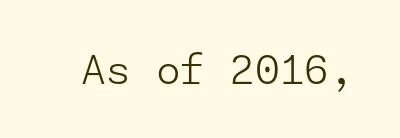
{"serif": "no", "italic": "no", "bold": "no", "weight": "light", "width": "normal", "stroke_contrast": "low", "x_height": "medium", "underline": "no", "letter_spacing": "normal", "letter_spacing_em": 0.0, "glyph_px": 40}
